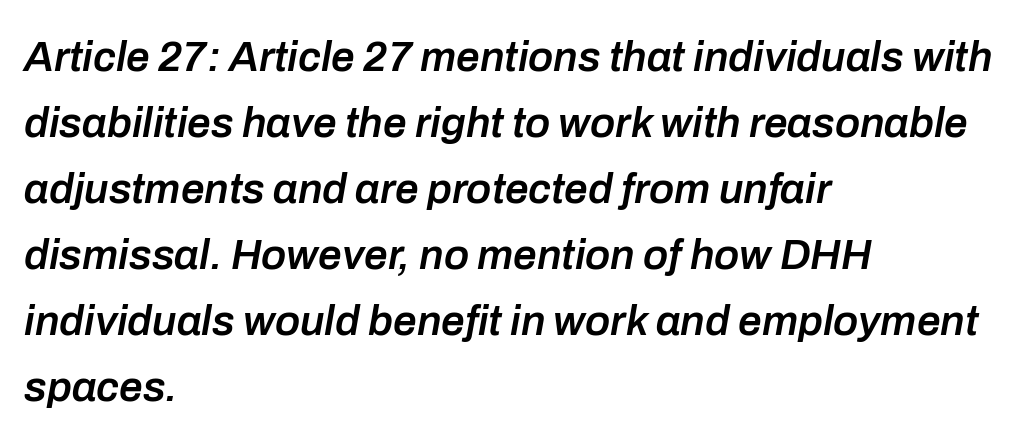
The image shows 42 px semibold type, italic (leaning right); set left-aligned, normal line spacing (1.57x), normal letter spacing, not underlined; low stroke contrast and a medium x-height.
